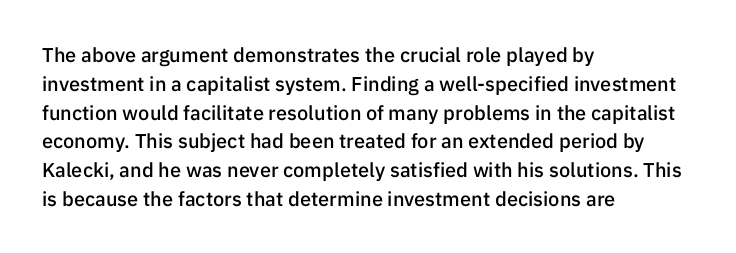
Anything drawn beneath the words? Only blank space. The line-height multiplier appears to be the usual default. Rendered with straight, roman letterforms. Each word holds together tightly as a unit, with standard inter-letter gaps. Every letter is mildly thick-stroked: semibold rather than bold. The paragraph has a hard left edge and a soft right edge.
